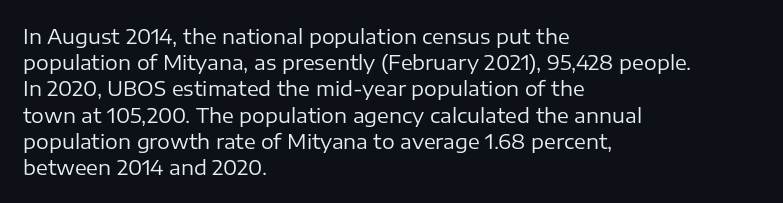
The image shows 20 px text type, upright; set left-aligned, normal line spacing (1.31x), normal letter spacing, not underlined.
